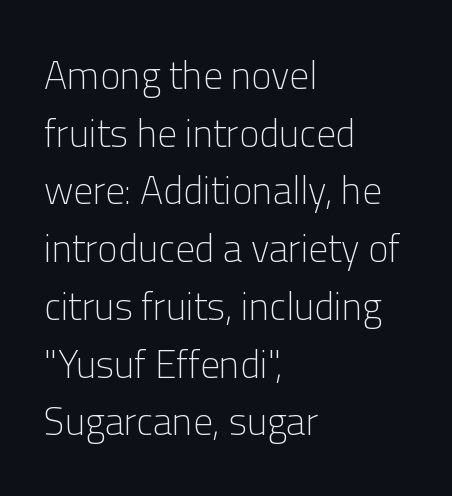
{"serif": "no", "italic": "no", "bold": "no", "weight": "light", "width": "normal", "stroke_contrast": "low", "x_height": "medium", "monospaced": "no", "underline": "no", "align": "left", "line_spacing": "normal", "line_spacing_ratio": 1.48, "letter_spacing": "normal", "letter_spacing_em": 0.0, "glyph_px": 39}
